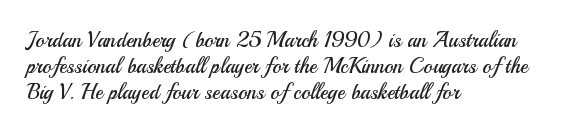
Unmarked baselines from the first word to the last. Students, note that the glyphs here touch the page at normal intervals. Which margin do the lines hug? The left one — the right edge is uneven. The typesetting does not lean heavy: it is not bold.
